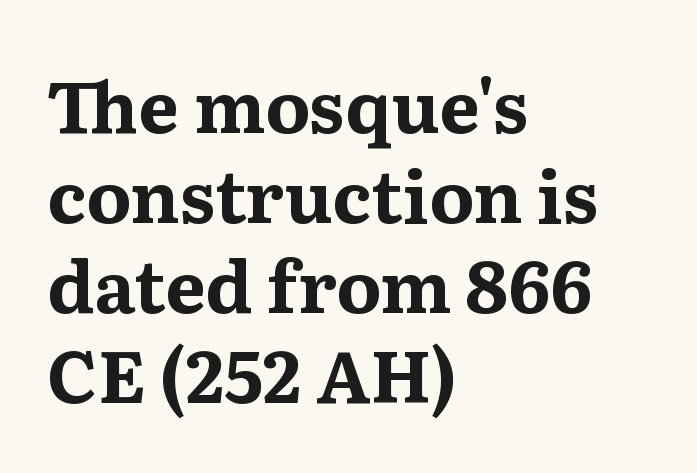
Q: Is the text bold? A: Yes.
Q: Is the text italic (slanted)? A: No, it is upright.
Q: Is the typeface a serif or a sans-serif typeface? A: Serif.
Q: Is the text underlined? A: No.
Q: How is the paragraph aligned? A: Left-aligned.
Q: Is the spacing between letters normal or unusually wide? A: Normal.
Q: Is the spacing between lines tight, normal or loose? A: Normal.
Q: Width (condensed, normal, or wide)? A: Normal.
Q: Stroke contrast? A: Medium.
Q: x-height? A: Medium.
Q: Monospaced? A: No.
